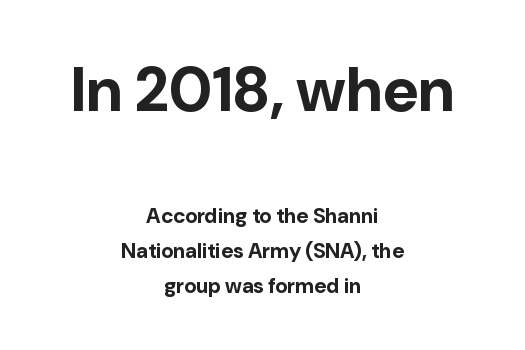
{"serif": "no", "italic": "no", "bold": "yes", "weight": "bold", "width": "normal", "stroke_contrast": "low", "x_height": "medium", "monospaced": "no", "underline": "no", "align": "center", "line_spacing": "normal", "line_spacing_ratio": 1.67, "letter_spacing": "normal", "letter_spacing_em": 0.0, "larger_block": "first", "size_ratio": 2.95, "glyph_px": 62}
